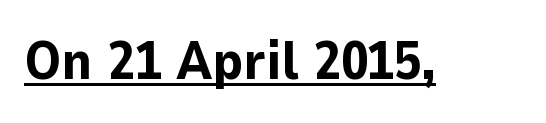
Q: Is the text bold? A: Yes.
Q: Is the text italic (slanted)? A: No, it is upright.
Q: Is the typeface a serif or a sans-serif typeface? A: Sans-serif.
Q: Is the text underlined? A: Yes.
Q: Is the spacing between letters normal or unusually wide? A: Normal.
Q: Width (condensed, normal, or wide)? A: Normal.
Q: Stroke contrast? A: Low.
Q: x-height? A: Medium.
Q: Monospaced? A: No.
